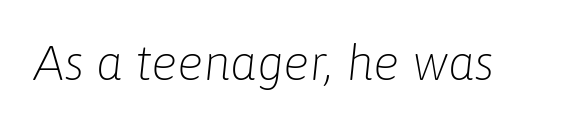
Q: Is the text bold? A: No.
Q: Is the text italic (slanted)? A: Yes, it leans right by about 6 degrees.
Q: Is the text underlined? A: No.
Q: Is the spacing between letters normal or unusually wide? A: Normal.
Q: Width (condensed, normal, or wide)? A: Normal.
Q: Stroke contrast? A: Low.
Q: x-height? A: Medium.
Q: Monospaced? A: No.
